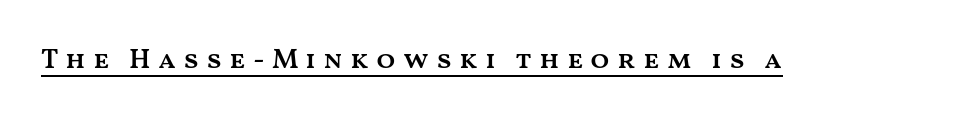
The image shows 28 px semibold, wide type, upright; set unusually wide letter spacing (+0.25 em), underlined; medium stroke contrast and a medium x-height.
